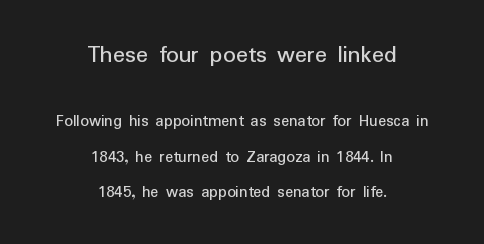
Q: Is the text bold? A: No.
Q: Is the text italic (slanted)? A: No, it is upright.
Q: Is the text underlined? A: No.
Q: How is the paragraph aligned? A: Centered.
Q: Is the spacing between letters normal or unusually wide? A: Normal.
Q: Is the spacing between lines tight, normal or loose? A: Loose.
Q: Which block of text is set in a larger size, the first (top) or the second (bottom)? A: The first (top) one.
